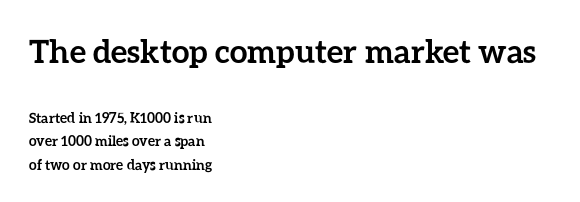
Typeset ragged right — the left edge is the straight one. Summary of weight: heavy, a full bold. The face used here is proportionally spaced, like ordinary book or web type. Has an underline been added? It has not. It's the straight-up-and-down kind of type. Compare the two chunks: the upper has the greater cap height.
